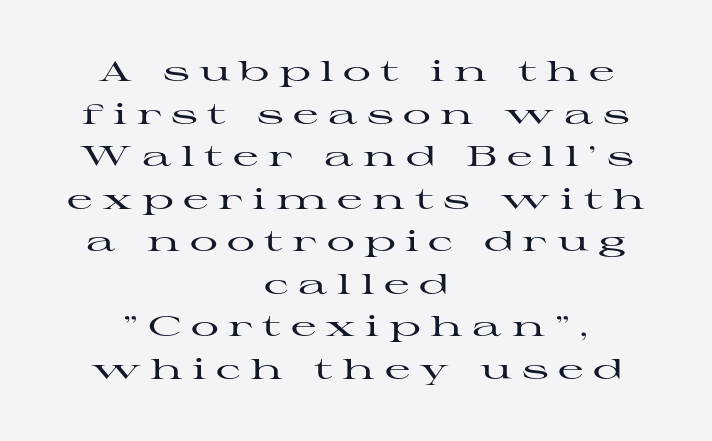
The image shows 28 px wide serif type, upright; set centered, normal line spacing (1.52x), unusually wide letter spacing (+0.34 em), not underlined; high stroke contrast and a medium x-height.
